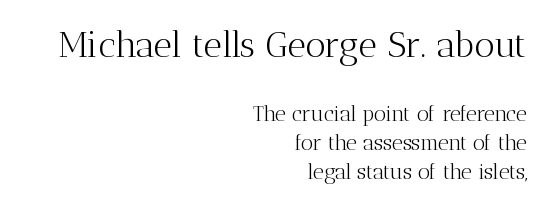
The image shows 36 px light serif type, upright; set right-aligned, normal line spacing (1.37x), normal letter spacing, not underlined; the first (top) block is 1.71x larger; medium stroke contrast and a medium x-height.
